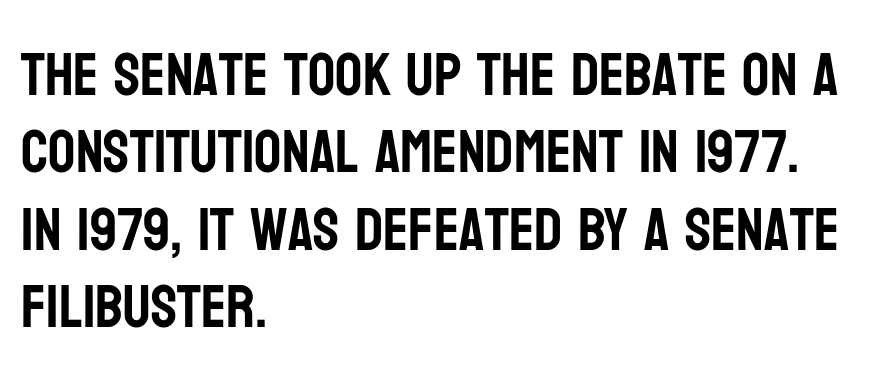
Q: Is the text italic (slanted)? A: No, it is upright.
Q: Is the typeface a serif or a sans-serif typeface? A: Sans-serif.
Q: Is the text underlined? A: No.
Q: How is the paragraph aligned? A: Left-aligned.
Q: Is the spacing between letters normal or unusually wide? A: Normal.
Q: Is the spacing between lines tight, normal or loose? A: Normal.
Q: Width (condensed, normal, or wide)? A: Condensed.
Q: Stroke contrast? A: Low.
Q: x-height? A: Large.
Q: Monospaced? A: No.
